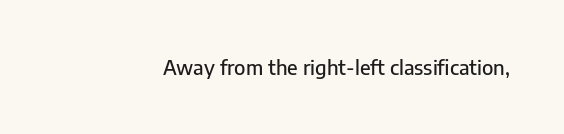
The image shows 20 px text type, upright; set normal letter spacing, not underlined.
